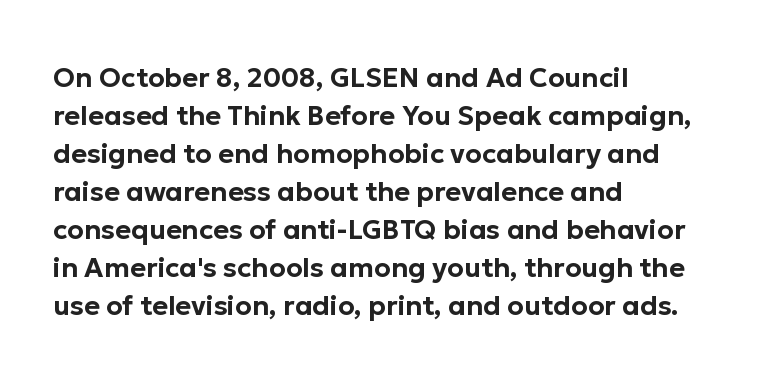
Q: Is the text italic (slanted)? A: No, it is upright.
Q: Is the text underlined? A: No.
Q: How is the paragraph aligned? A: Left-aligned.
Q: Is the spacing between letters normal or unusually wide? A: Normal.
Q: Is the spacing between lines tight, normal or loose? A: Normal.
